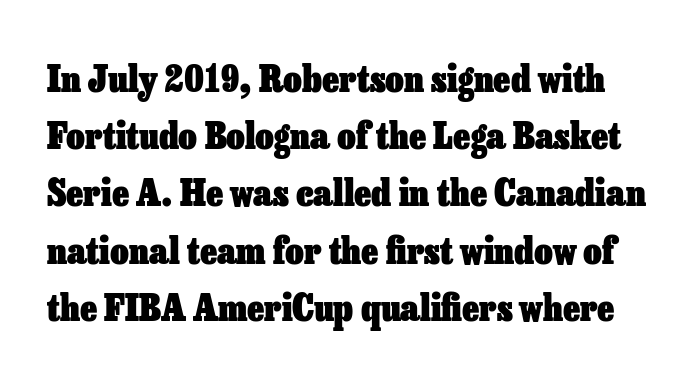
Standard letterfit; no display-style spreading of the glyphs. Rule under the text: the space is simply empty. Posture: straight, roman, zero tilt. These lines are rendered in a variable-pitch font. Typesetter's note: full bold, strokes at maximum text heaviness. Evenly set lines give the paragraph a standard silhouette.
